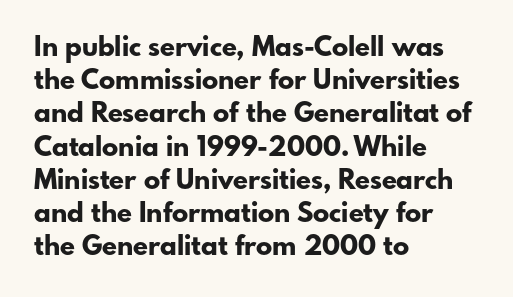
The image shows 27 px bold type, upright; set left-aligned, line spacing 1.23x, normal letter spacing, not underlined.
